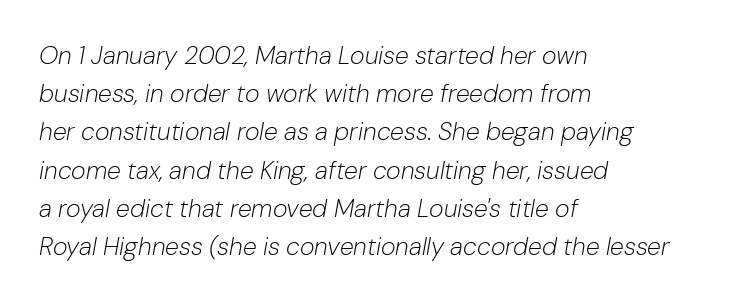
The image shows 25 px text type, italic (leaning right); set left-aligned, normal line spacing (1.53x), normal letter spacing, not underlined.
